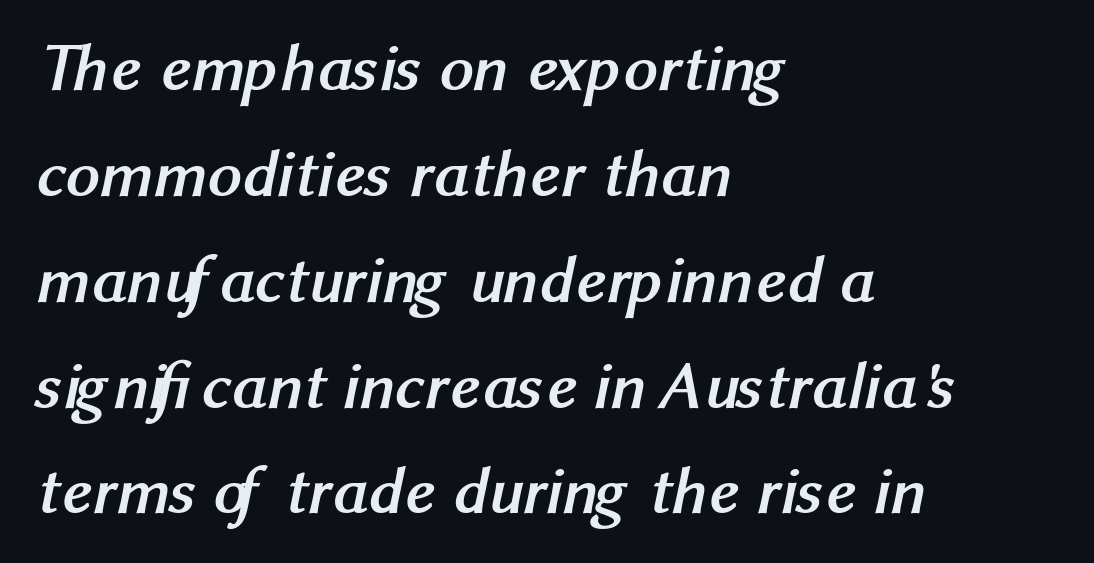
{"serif": "no", "bold": "yes", "weight": "semibold", "width": "normal", "stroke_contrast": "medium", "x_height": "medium", "monospaced": "no", "underline": "no", "align": "left", "line_spacing": "normal", "line_spacing_ratio": 1.58, "letter_spacing": "normal", "letter_spacing_em": 0.0, "glyph_px": 67}
